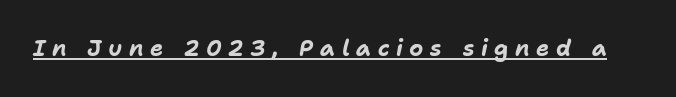
Honestly, the letter spacing is so wide it's the main thing you notice. This rendering features underlined lettering. In terms of weight, the rendering is a true, heavy bold. Style check: oblique.
